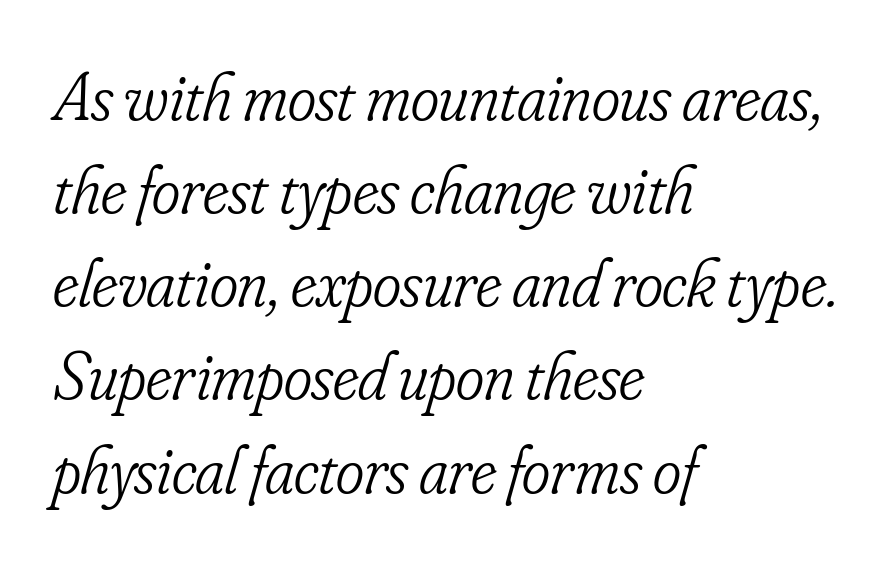
{"serif": "yes", "italic": "yes", "lean": "right", "slant_degrees": 16, "bold": "no", "weight": "light", "width": "condensed", "stroke_contrast": "low", "x_height": "small", "monospaced": "no", "underline": "no", "align": "left", "line_spacing": "normal", "line_spacing_ratio": 1.37, "letter_spacing": "normal", "letter_spacing_em": 0.0, "glyph_px": 68}
